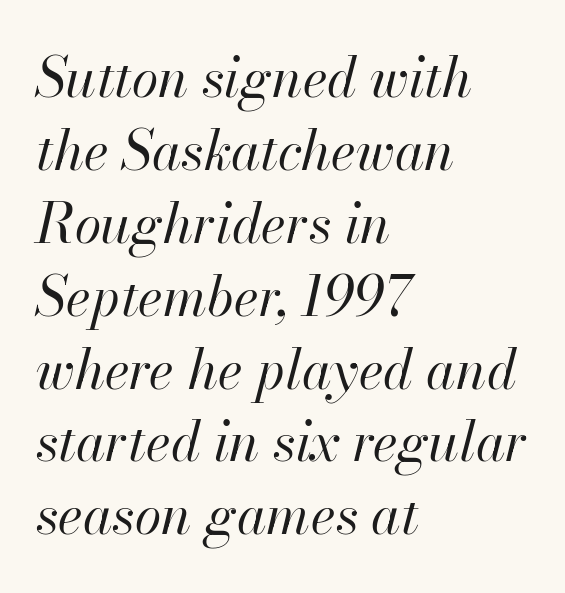
Q: Is the text bold? A: No.
Q: Is the text italic (slanted)? A: Yes, it leans right by about 13 degrees.
Q: Is the text underlined? A: No.
Q: How is the paragraph aligned? A: Left-aligned.
Q: Is the spacing between letters normal or unusually wide? A: Normal.
Q: Is the spacing between lines tight, normal or loose? A: Normal.
Q: Width (condensed, normal, or wide)? A: Normal.
Q: Stroke contrast? A: High.
Q: x-height? A: Small.
Q: Monospaced? A: No.
